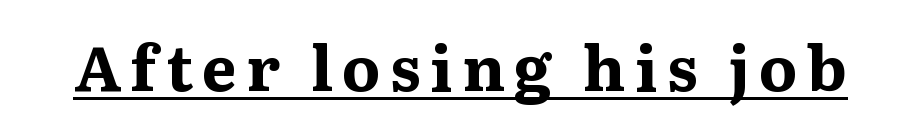
The image shows 62 px bold serif type, upright; set underlined; medium stroke contrast and a medium x-height.
